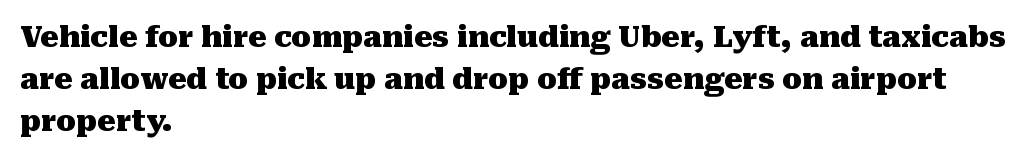
Q: Is the text bold? A: Yes.
Q: Is the text italic (slanted)? A: No, it is upright.
Q: Is the typeface a serif or a sans-serif typeface? A: Serif.
Q: Is the text underlined? A: No.
Q: How is the paragraph aligned? A: Left-aligned.
Q: Is the spacing between letters normal or unusually wide? A: Normal.
Q: Is the spacing between lines tight, normal or loose? A: Normal.
Q: Width (condensed, normal, or wide)? A: Normal.
Q: Stroke contrast? A: Medium.
Q: x-height? A: Medium.
Q: Monospaced? A: No.
